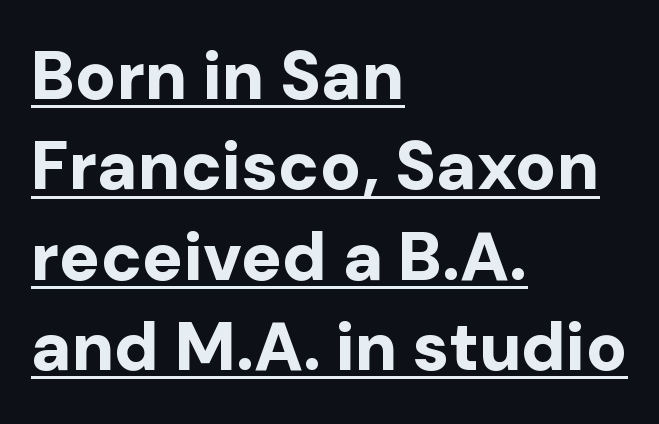
{"serif": "no", "italic": "no", "bold": "yes", "weight": "bold", "width": "normal", "stroke_contrast": "low", "x_height": "medium", "monospaced": "no", "underline": "yes", "align": "left", "line_spacing": "normal", "line_spacing_ratio": 1.33, "letter_spacing": "normal", "letter_spacing_em": 0.0, "glyph_px": 68}
